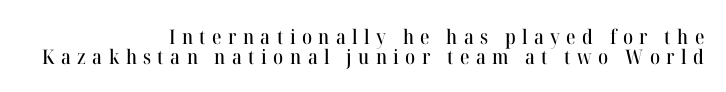
Q: Is the text italic (slanted)? A: No, it is upright.
Q: Is the text underlined? A: No.
Q: How is the paragraph aligned? A: Right-aligned.
Q: Is the spacing between letters normal or unusually wide? A: Unusually wide.
Q: Is the spacing between lines tight, normal or loose? A: Tight.
